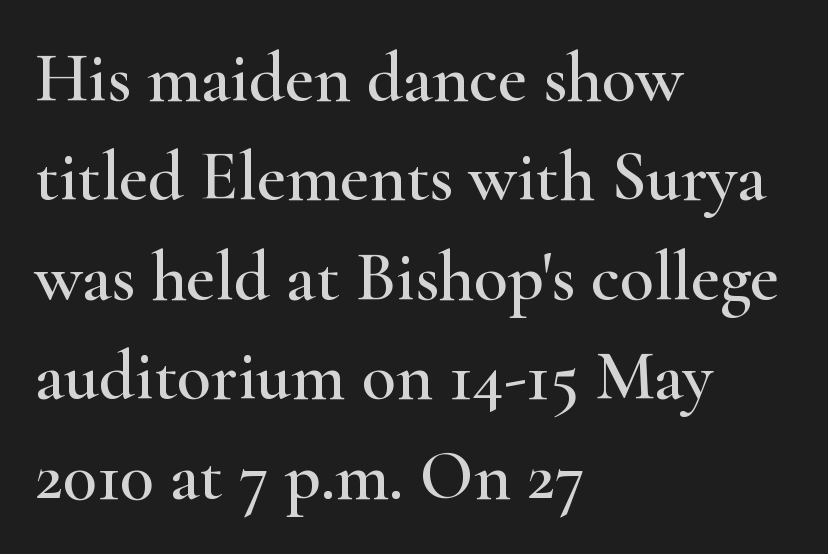
{"serif": "yes", "italic": "no", "width": "wide", "stroke_contrast": "high", "x_height": "small", "monospaced": "no", "underline": "no", "align": "left", "line_spacing": "normal", "line_spacing_ratio": 1.42, "letter_spacing": "normal", "letter_spacing_em": 0.0, "glyph_px": 70}
